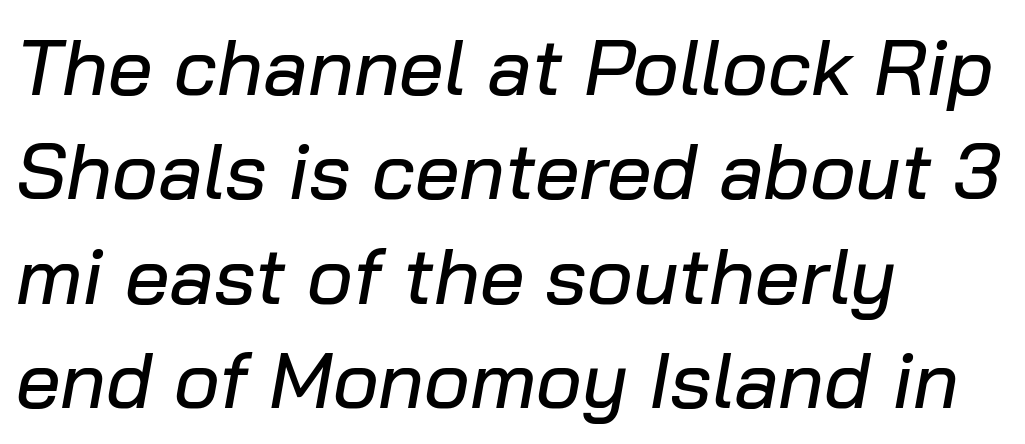
{"italic": "yes", "lean": "right", "slant_degrees": 10, "width": "normal", "stroke_contrast": "low", "x_height": "medium", "monospaced": "no", "underline": "no", "align": "left", "line_spacing": "normal", "line_spacing_ratio": 1.32, "letter_spacing": "normal", "letter_spacing_em": 0.0, "glyph_px": 79}
